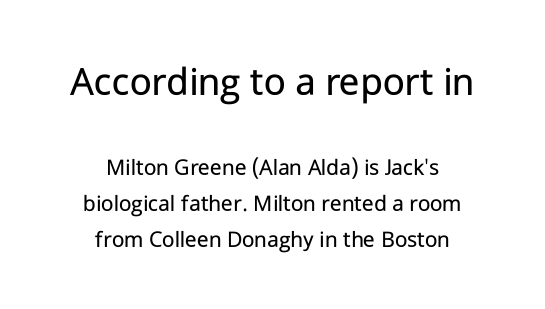
A clean baseline with only descenders dipping below it. The letters advance in unequal steps, a hallmark of proportional type. Is this a heavy cut? Hardly; it is regular or lighter. Which margin do the lines hug? Neither — every line sits in the middle. Nothing sits at the stroke ends, so this counts as sans-serif.
